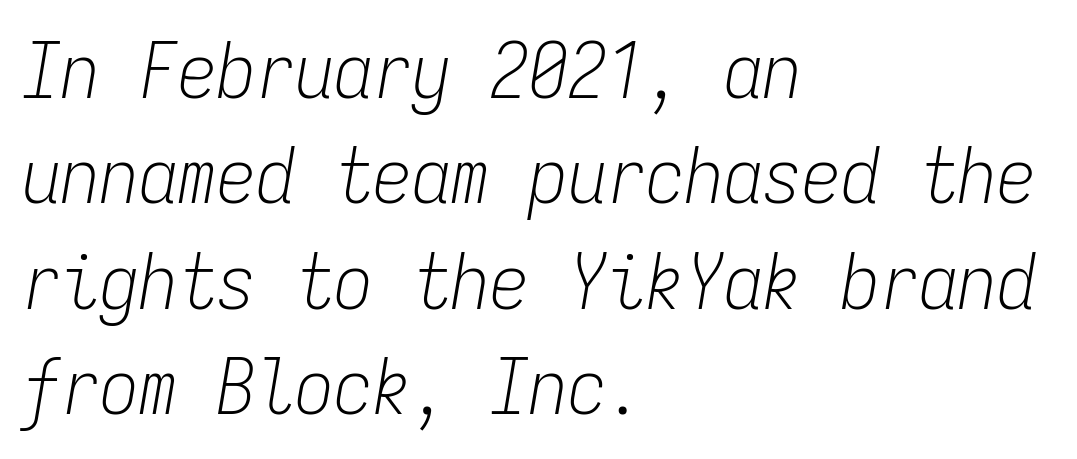
Q: Is the text bold? A: No.
Q: Is the text italic (slanted)? A: Yes, it leans right by about 9 degrees.
Q: Is the text underlined? A: No.
Q: How is the paragraph aligned? A: Left-aligned.
Q: Is the spacing between letters normal or unusually wide? A: Normal.
Q: Is the spacing between lines tight, normal or loose? A: Normal.
Q: Width (condensed, normal, or wide)? A: Condensed.
Q: Stroke contrast? A: Low.
Q: x-height? A: Medium.
Q: Monospaced? A: Yes.
